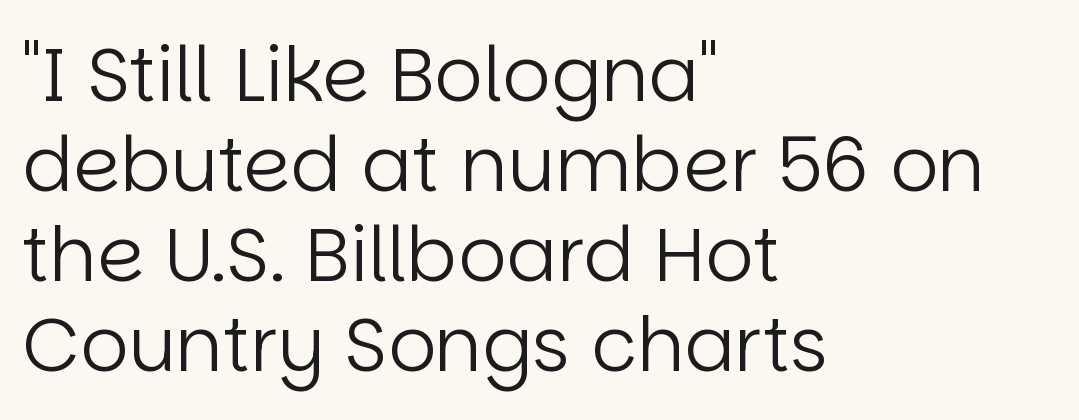
The image shows 75 px regular-weight sans-serif type, upright; set left-aligned, line spacing 1.2x, normal letter spacing, not underlined; low stroke contrast and a large x-height.
